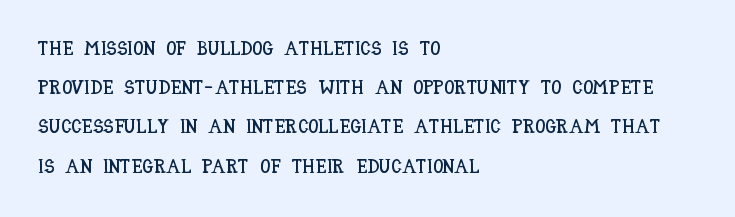
The image shows 20 px text type, upright; set left-aligned, loose line spacing (1.96x), normal letter spacing, not underlined.
